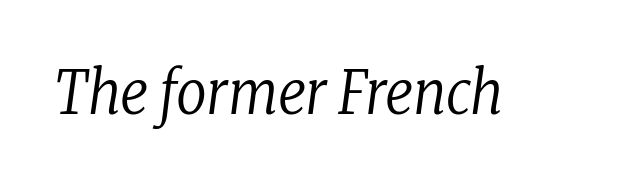
The image shows 60 px regular-weight, condensed serif type, italic (leaning right); set normal letter spacing, not underlined; low stroke contrast and a medium x-height.
